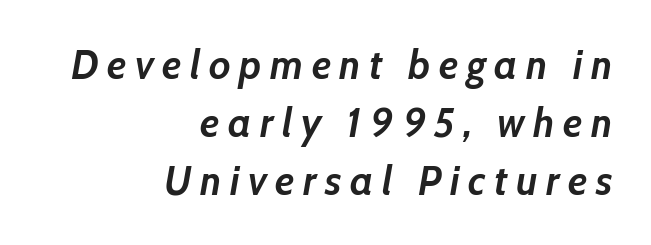
Q: Is the text bold? A: Yes.
Q: Is the text italic (slanted)? A: Yes, it leans right by about 10 degrees.
Q: Is the text underlined? A: No.
Q: How is the paragraph aligned? A: Right-aligned.
Q: Is the spacing between letters normal or unusually wide? A: Unusually wide.
Q: Is the spacing between lines tight, normal or loose? A: Normal.
Q: Width (condensed, normal, or wide)? A: Normal.
Q: Stroke contrast? A: Low.
Q: x-height? A: Medium.
Q: Monospaced? A: No.
